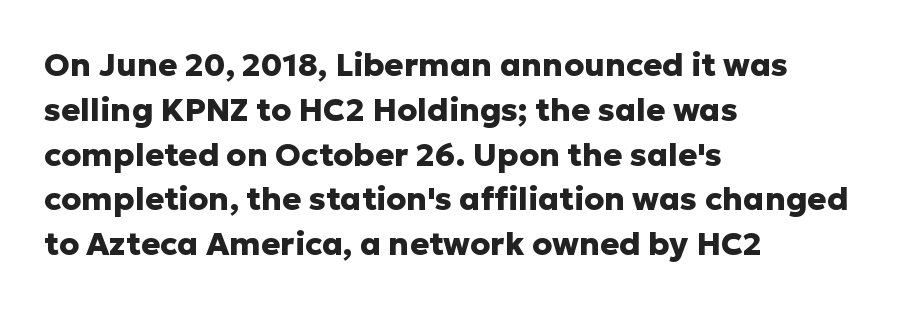
The image shows 32 px heavy sans-serif type, upright; set left-aligned, normal line spacing (1.4x), normal letter spacing, not underlined; low stroke contrast and a medium x-height.
